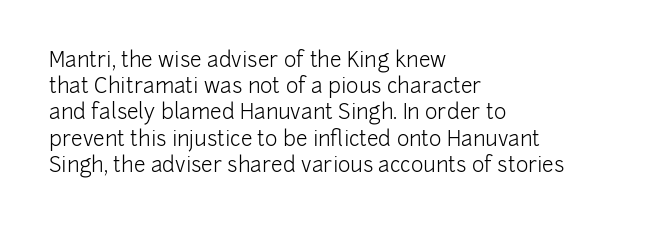
The image shows 21 px text type, upright; set left-aligned, normal line spacing (1.25x), normal letter spacing, not underlined.
